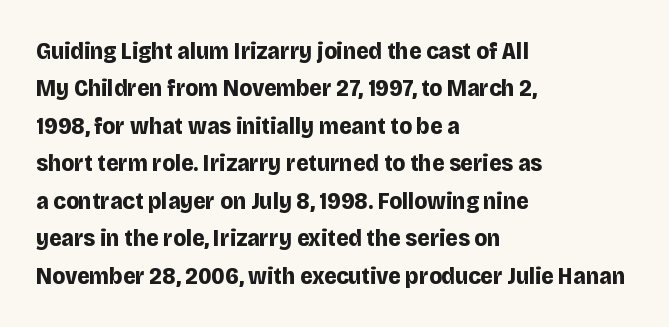
{"italic": "no", "bold": "yes", "underline": "no", "align": "left", "line_spacing": "normal", "line_spacing_ratio": 1.56, "letter_spacing": "normal", "letter_spacing_em": 0.0, "glyph_px": 24}
